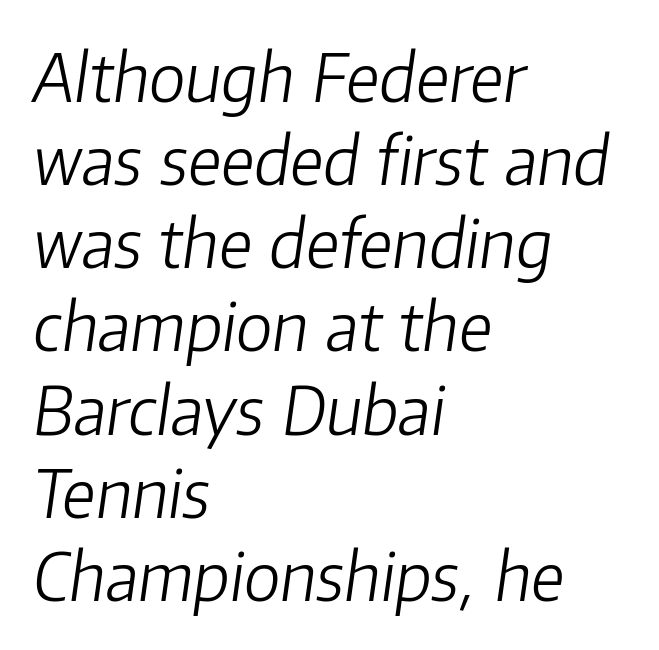
Leading: standard. The foot of each line stays bare and open. The specimen reads as italic at a glance. These lines keep a tight, regular rhythm from letter to letter.
